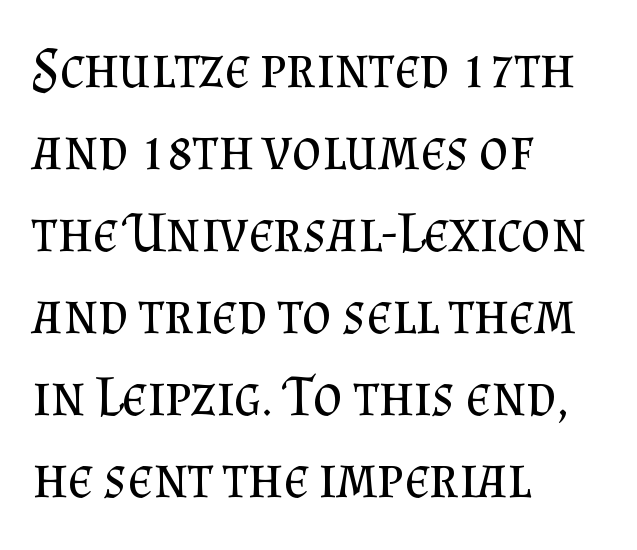
The image shows 57 px regular-weight serif type, upright; set left-aligned, normal line spacing (1.44x), normal letter spacing, not underlined; medium stroke contrast and a small x-height.
